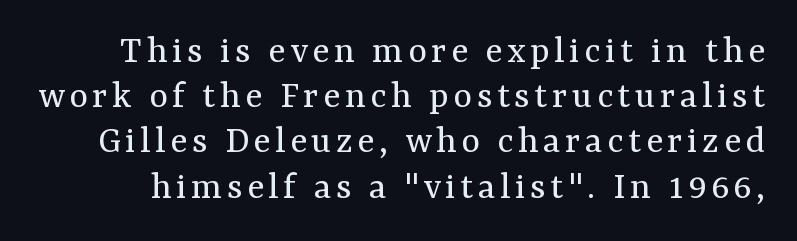
Q: Is the text bold? A: No.
Q: Is the text italic (slanted)? A: No, it is upright.
Q: Is the typeface a serif or a sans-serif typeface? A: Serif.
Q: Is the text underlined? A: No.
Q: Is the spacing between lines tight, normal or loose? A: Tight.
Q: Width (condensed, normal, or wide)? A: Normal.
Q: Stroke contrast? A: Medium.
Q: x-height? A: Medium.
Q: Monospaced? A: No.
